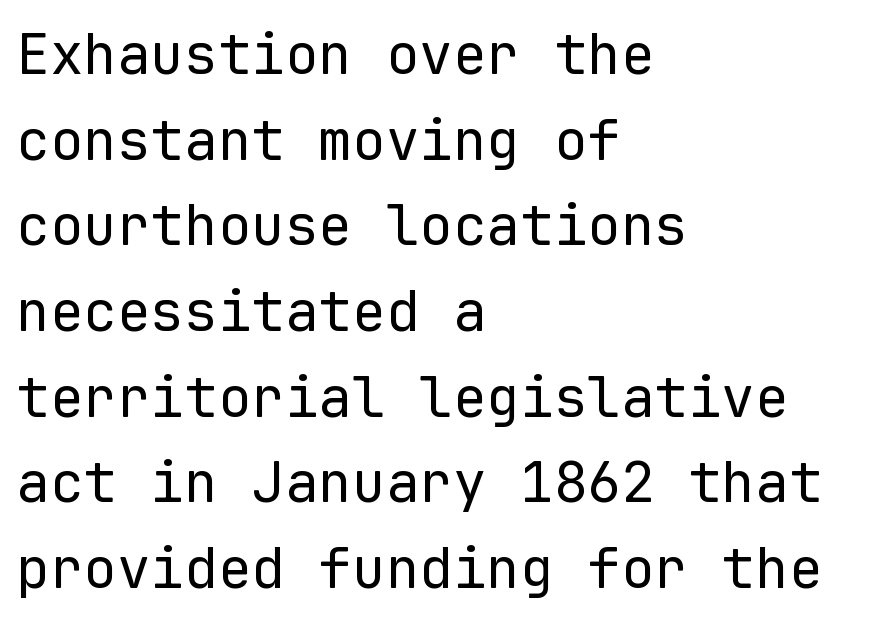
{"serif": "no", "italic": "no", "bold": "no", "weight": "regular", "width": "normal", "stroke_contrast": "low", "x_height": "medium", "monospaced": "yes", "underline": "no", "align": "left", "line_spacing": "normal", "line_spacing_ratio": 1.53, "letter_spacing": "normal", "letter_spacing_em": 0.0, "glyph_px": 56}
